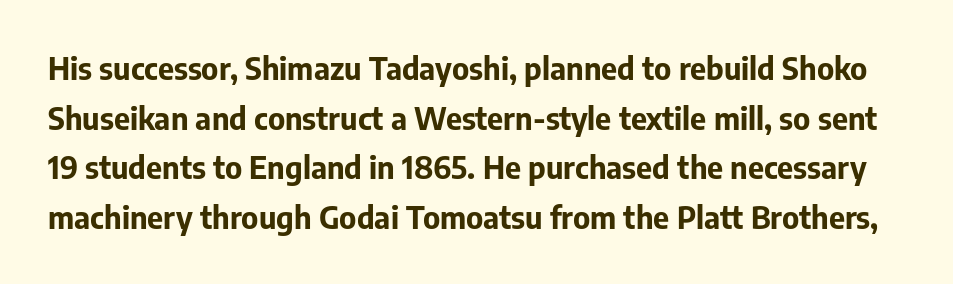
The image shows 31 px bold sans-serif type, upright; set normal line spacing (1.6x), normal letter spacing, not underlined; low stroke contrast and a medium x-height.
